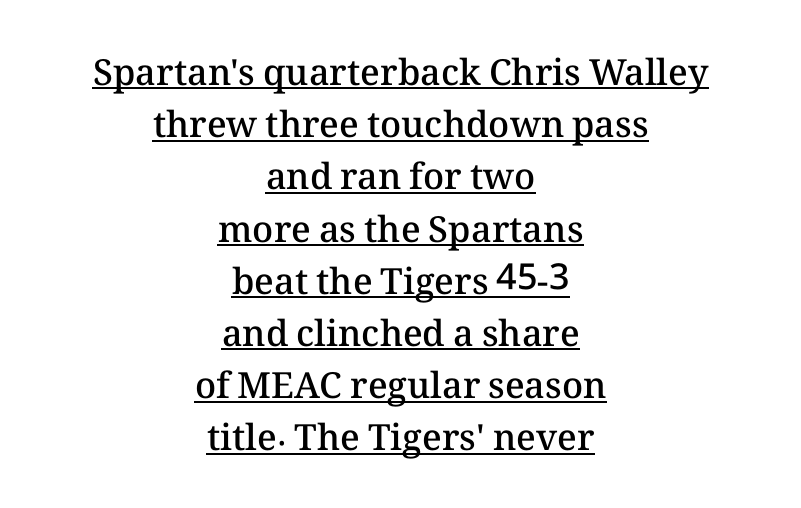
{"italic": "no", "bold": "semi", "weight": "semibold", "width": "normal", "stroke_contrast": "medium", "x_height": "medium", "monospaced": "no", "underline": "yes", "align": "center", "line_spacing": "normal", "line_spacing_ratio": 1.45, "letter_spacing": "normal", "letter_spacing_em": 0.0, "glyph_px": 36}
